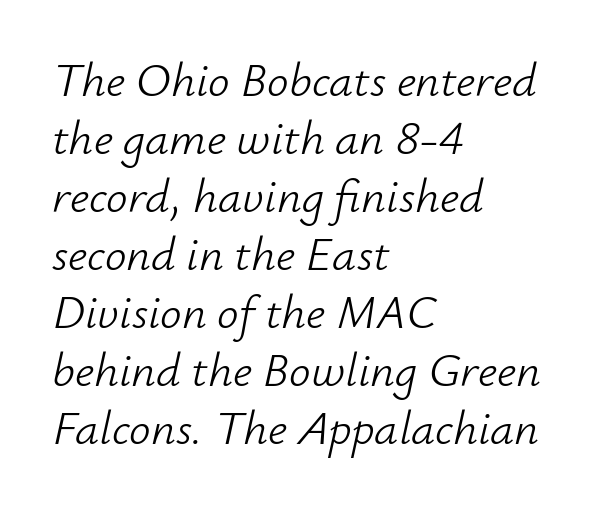
{"italic": "yes", "lean": "right", "slant_degrees": 12, "bold": "no", "weight": "light", "width": "normal", "stroke_contrast": "low", "x_height": "small", "monospaced": "no", "underline": "no", "align": "left", "line_spacing_ratio": 1.21, "letter_spacing": "normal", "letter_spacing_em": 0.0, "glyph_px": 48}
